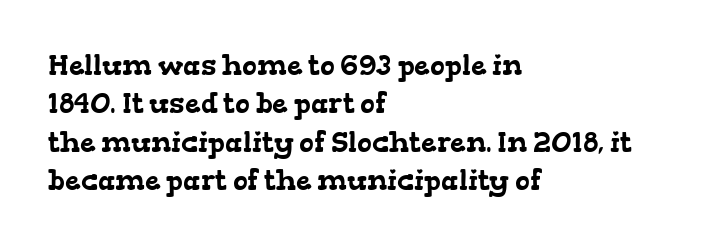
{"serif": "yes", "width": "wide", "stroke_contrast": "low", "x_height": "medium", "monospaced": "no", "underline": "no", "align": "left", "line_spacing": "normal", "line_spacing_ratio": 1.37, "letter_spacing": "normal", "letter_spacing_em": 0.0, "glyph_px": 28}
